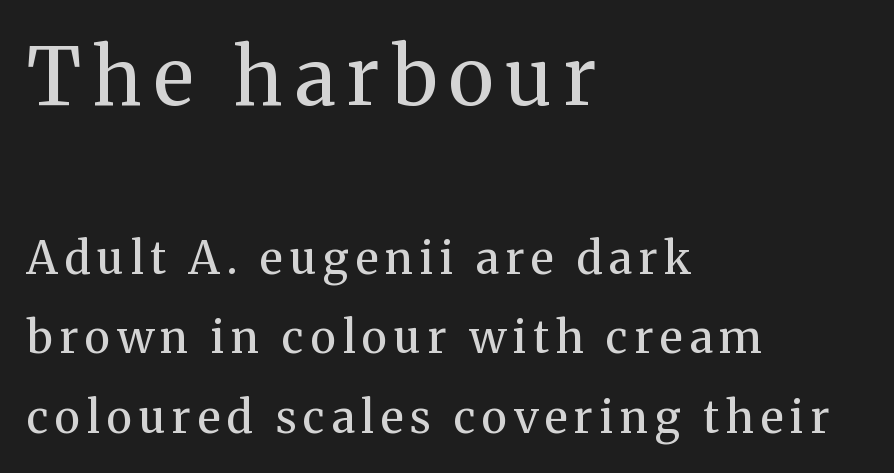
{"serif": "yes", "italic": "no", "bold": "no", "weight": "regular", "width": "normal", "stroke_contrast": "medium", "x_height": "medium", "monospaced": "no", "underline": "no", "align": "left", "line_spacing_ratio": 1.76, "larger_block": "first", "size_ratio": 1.76, "glyph_px": 79}
